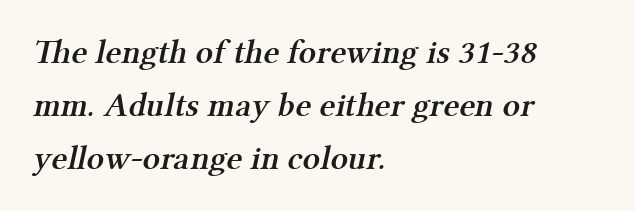
Teacher's note: observe the even left margin — that is flush-left alignment. This sample has the flowing, uneven cadence of proportional lettering. The rendering shows small feet on the letterforms — a serif design. Baseline-to-baseline distance is the conventional proportion of letter height. Descender tails drop into unmarked territory.
